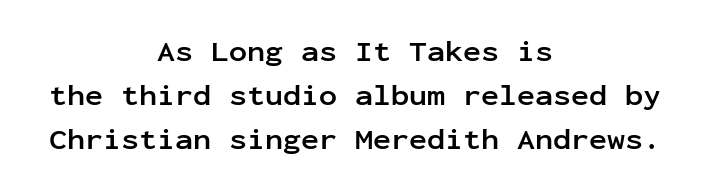
{"serif": "no", "italic": "no", "bold": "yes", "weight": "semibold", "width": "normal", "stroke_contrast": "low", "x_height": "medium", "monospaced": "yes", "underline": "no", "align": "center", "line_spacing": "normal", "line_spacing_ratio": 1.46, "letter_spacing": "normal", "letter_spacing_em": 0.0, "glyph_px": 30}
